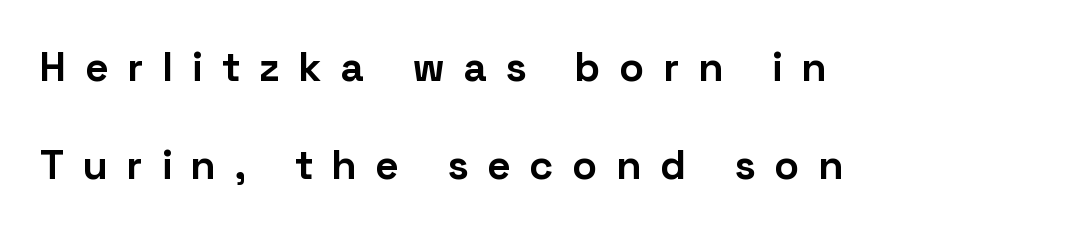
{"serif": "no", "italic": "no", "bold": "yes", "weight": "bold", "width": "normal", "stroke_contrast": "low", "x_height": "medium", "monospaced": "no", "underline": "no", "align": "left", "line_spacing": "loose", "line_spacing_ratio": 2.4, "letter_spacing": "wide", "letter_spacing_em": 0.48, "glyph_px": 41}
